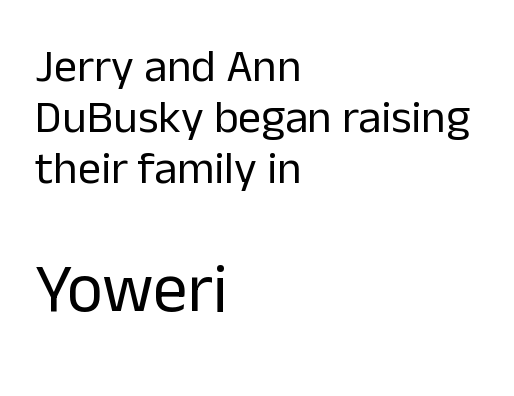
{"serif": "no", "italic": "no", "bold": "no", "weight": "regular", "width": "normal", "stroke_contrast": "low", "x_height": "medium", "monospaced": "no", "underline": "no", "align": "left", "line_spacing": "tight", "line_spacing_ratio": 1.11, "letter_spacing": "normal", "letter_spacing_em": 0.0, "larger_block": "second", "size_ratio": 1.5, "glyph_px": 69}
